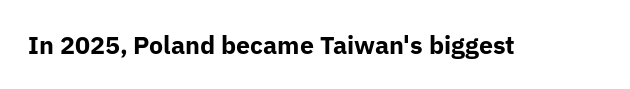
The image shows 25 px bold type, upright; set normal letter spacing, not underlined.
